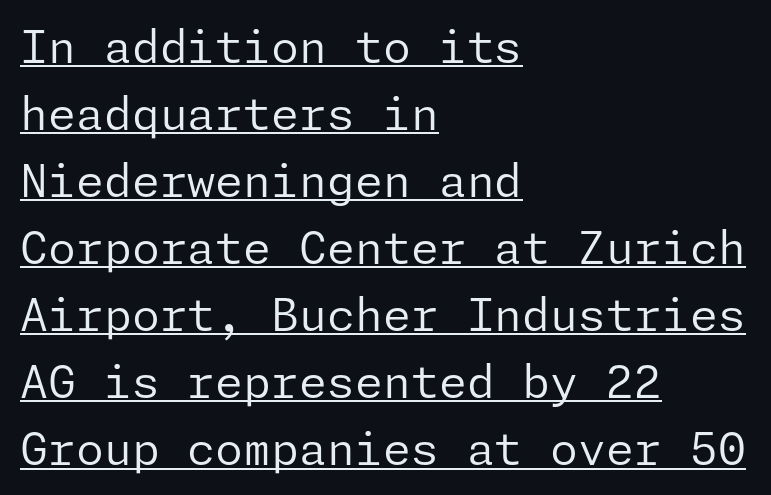
This sample keeps an unexceptional amount of space between lines. Has an underline been added? It has. Is there any slant? The stems are plumb. The designer went with a sans here, leaving each stem footless.
